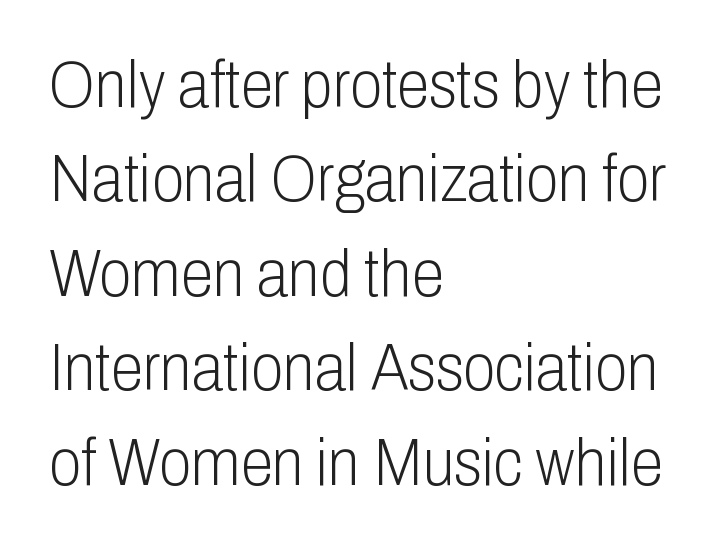
The font is comparable to plain body text, perhaps lighter. Does the copy run flush right? No — it runs flush left. What's the leading like? Ordinary, nothing unusual. You can tell from the bare stems that sans-serif type was used.
